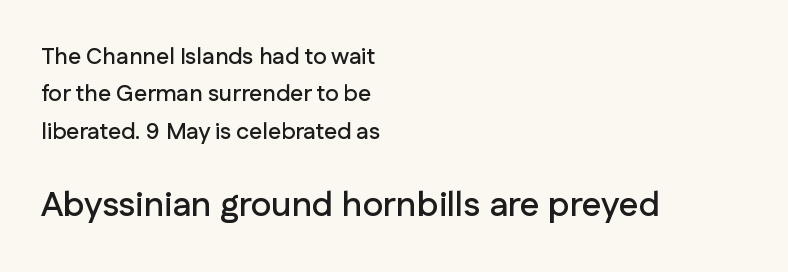
Q: Is the text italic (slanted)? A: No, it is upright.
Q: Is the typeface a serif or a sans-serif typeface? A: Sans-serif.
Q: Is the text underlined? A: No.
Q: How is the paragraph aligned? A: Left-aligned.
Q: Is the spacing between letters normal or unusually wide? A: Normal.
Q: Is the spacing between lines tight, normal or loose? A: Normal.
Q: Which block of text is set in a larger size, the first (top) or the second (bottom)? A: The second (bottom) one.
Q: Width (condensed, normal, or wide)? A: Normal.
Q: Stroke contrast? A: Low.
Q: x-height? A: Medium.
Q: Monospaced? A: No.
